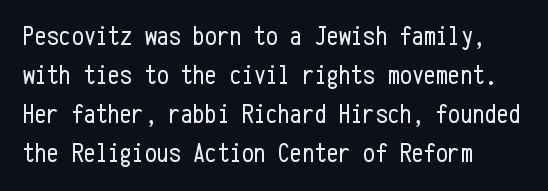
The image shows 27 px text type, upright; set left-aligned, normal line spacing (1.44x), normal letter spacing, not underlined.
